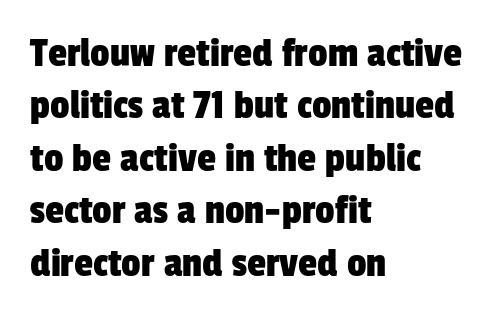
The image shows 43 px condensed sans-serif type; set left-aligned, line spacing 1.22x, normal letter spacing, not underlined; low stroke contrast and a medium x-height.
